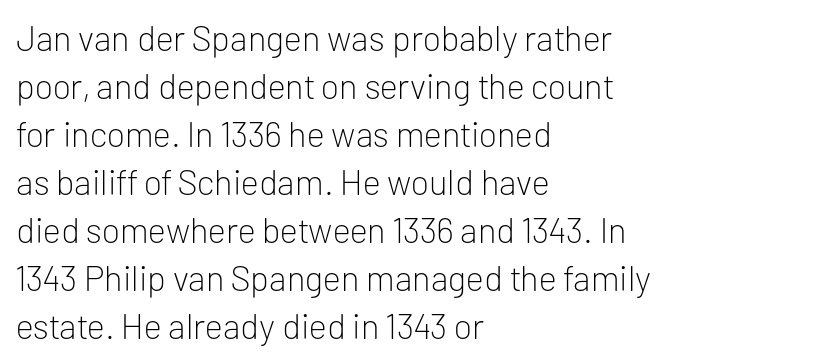
{"serif": "no", "italic": "no", "bold": "no", "weight": "light", "width": "normal", "stroke_contrast": "low", "x_height": "medium", "monospaced": "no", "underline": "no", "align": "left", "line_spacing": "normal", "line_spacing_ratio": 1.37, "letter_spacing": "normal", "letter_spacing_em": 0.0, "glyph_px": 35}
